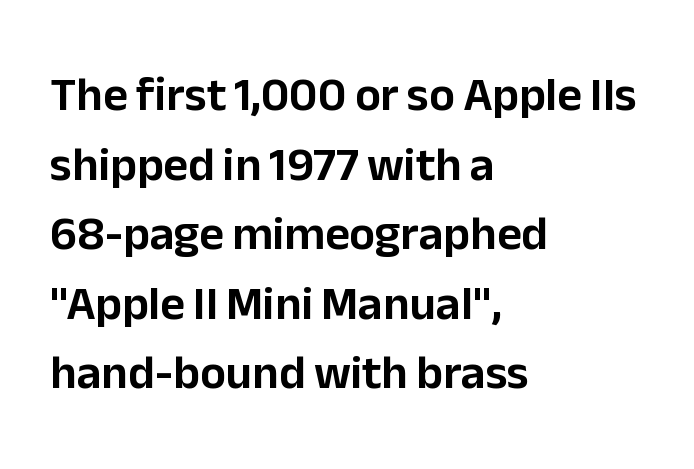
{"serif": "no", "italic": "no", "width": "normal", "stroke_contrast": "low", "x_height": "medium", "monospaced": "no", "underline": "no", "align": "left", "line_spacing": "normal", "line_spacing_ratio": 1.45, "letter_spacing": "normal", "letter_spacing_em": 0.0, "glyph_px": 48}
